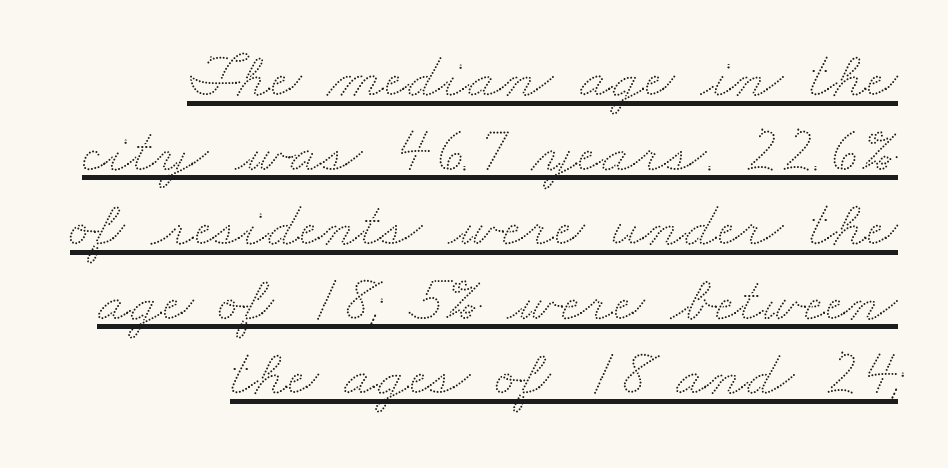
{"width": "wide", "stroke_contrast": "low", "x_height": "small", "monospaced": "no", "underline": "yes", "align": "right", "line_spacing": "tight", "line_spacing_ratio": 1.13, "letter_spacing": "normal", "letter_spacing_em": 0.0, "glyph_px": 66}
